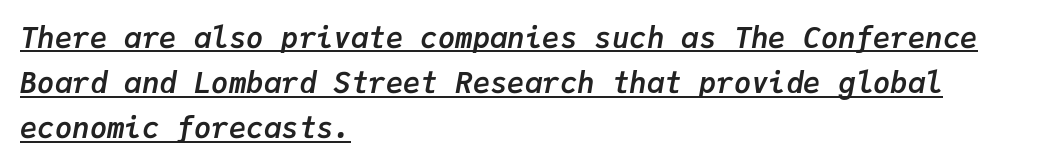
Q: Is the text bold? A: Yes.
Q: Is the text italic (slanted)? A: Yes, it leans right by about 9 degrees.
Q: Is the text underlined? A: Yes.
Q: How is the paragraph aligned? A: Left-aligned.
Q: Is the spacing between letters normal or unusually wide? A: Normal.
Q: Is the spacing between lines tight, normal or loose? A: Normal.
Q: Width (condensed, normal, or wide)? A: Normal.
Q: Stroke contrast? A: Low.
Q: x-height? A: Medium.
Q: Monospaced? A: Yes.
